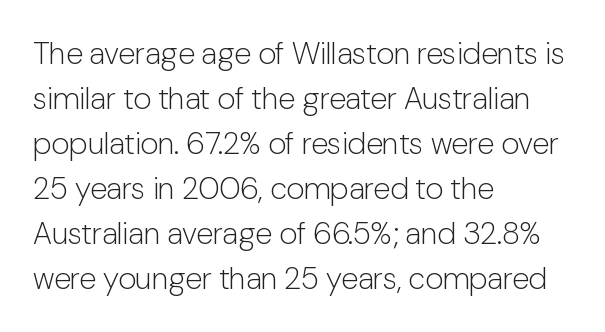
Spacing verdict: proportional, widths tailored to each character. Stroke mass is kept to a normal reading level or below. A typesetter would call this zero additional tracking. Students, observe: this is what conventionally led text looks like.
